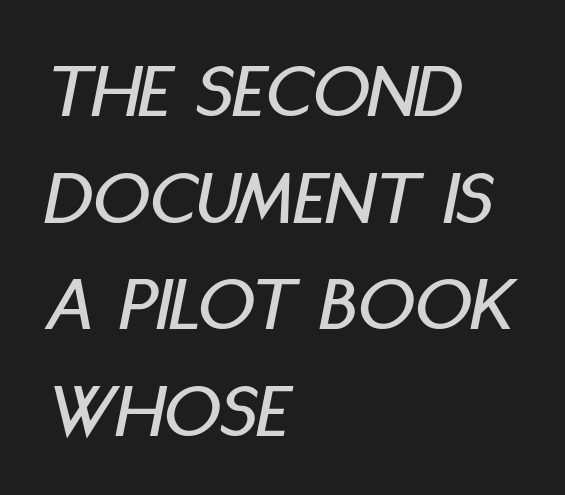
{"italic": "yes", "lean": "right", "slant_degrees": 11, "width": "condensed", "stroke_contrast": "low", "x_height": "large", "monospaced": "no", "underline": "no", "align": "left", "line_spacing": "normal", "line_spacing_ratio": 1.35, "letter_spacing": "normal", "letter_spacing_em": 0.0, "glyph_px": 79}
